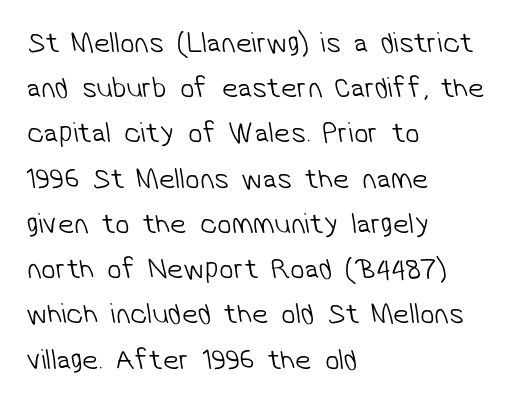
Q: Is the text bold? A: No.
Q: Is the typeface a serif or a sans-serif typeface? A: Sans-serif.
Q: Is the text underlined? A: No.
Q: How is the paragraph aligned? A: Left-aligned.
Q: Is the spacing between letters normal or unusually wide? A: Normal.
Q: Is the spacing between lines tight, normal or loose? A: Normal.
Q: Width (condensed, normal, or wide)? A: Normal.
Q: Stroke contrast? A: Low.
Q: x-height? A: Medium.
Q: Monospaced? A: No.
